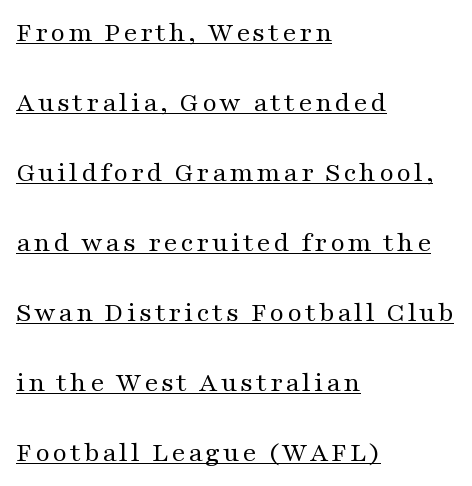
The image shows 28 px regular-weight, wide serif type, upright; set left-aligned, loose line spacing (2.5x), underlined; medium stroke contrast and a medium x-height.
